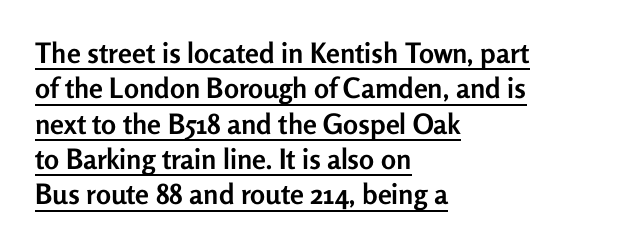
Q: Is the text bold? A: Yes.
Q: Is the text italic (slanted)? A: No, it is upright.
Q: Is the typeface a serif or a sans-serif typeface? A: Sans-serif.
Q: Is the text underlined? A: Yes.
Q: How is the paragraph aligned? A: Left-aligned.
Q: Is the spacing between letters normal or unusually wide? A: Normal.
Q: Is the spacing between lines tight, normal or loose? A: Normal.
Q: Width (condensed, normal, or wide)? A: Normal.
Q: Stroke contrast? A: Low.
Q: x-height? A: Medium.
Q: Monospaced? A: No.
